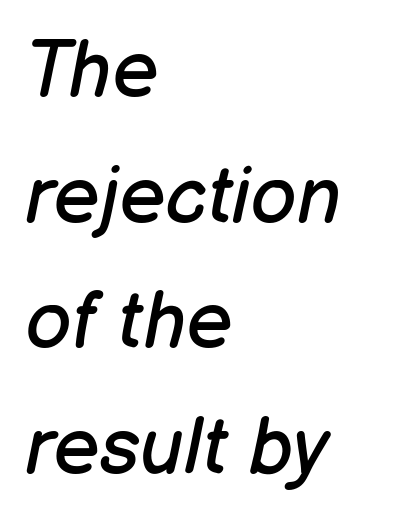
{"italic": "yes", "lean": "right", "slant_degrees": 12, "bold": "no", "weight": "regular", "width": "normal", "stroke_contrast": "low", "x_height": "medium", "monospaced": "no", "underline": "no", "align": "left", "line_spacing": "normal", "line_spacing_ratio": 1.57, "letter_spacing": "normal", "letter_spacing_em": 0.0, "glyph_px": 80}
